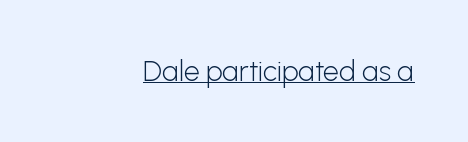
The image shows 28 px light sans-serif type, upright; set normal letter spacing, underlined; low stroke contrast and a medium x-height.
